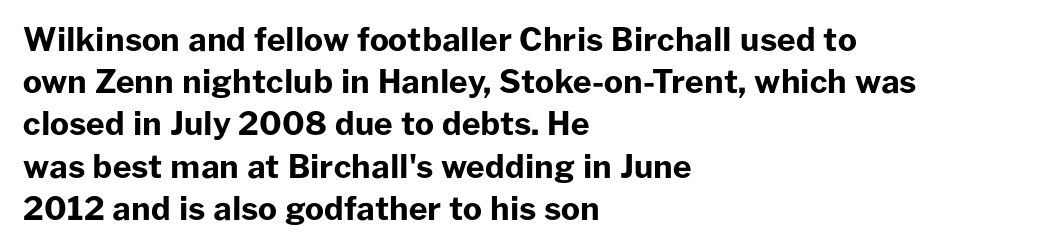
Q: Is the text bold? A: Yes.
Q: Is the text italic (slanted)? A: No, it is upright.
Q: Is the typeface a serif or a sans-serif typeface? A: Sans-serif.
Q: Is the text underlined? A: No.
Q: How is the paragraph aligned? A: Left-aligned.
Q: Is the spacing between letters normal or unusually wide? A: Normal.
Q: Is the spacing between lines tight, normal or loose? A: Normal.
Q: Width (condensed, normal, or wide)? A: Normal.
Q: Stroke contrast? A: Low.
Q: x-height? A: Medium.
Q: Monospaced? A: No.
